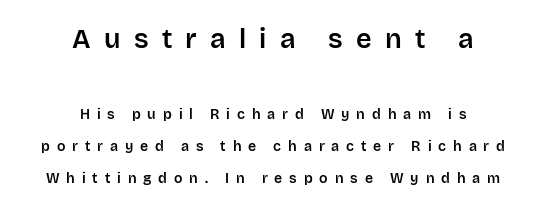
{"italic": "no", "underline": "no", "align": "center", "line_spacing": "loose", "line_spacing_ratio": 2.28, "letter_spacing": "wide", "letter_spacing_em": 0.49, "larger_block": "first", "size_ratio": 1.93, "glyph_px": 27}
